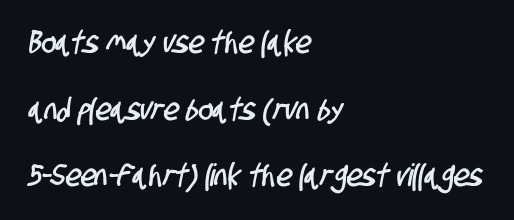
{"serif": "no", "width": "condensed", "stroke_contrast": "low", "x_height": "large", "monospaced": "no", "underline": "no", "align": "left", "line_spacing": "loose", "line_spacing_ratio": 2.15, "letter_spacing": "normal", "letter_spacing_em": 0.0, "glyph_px": 31}
